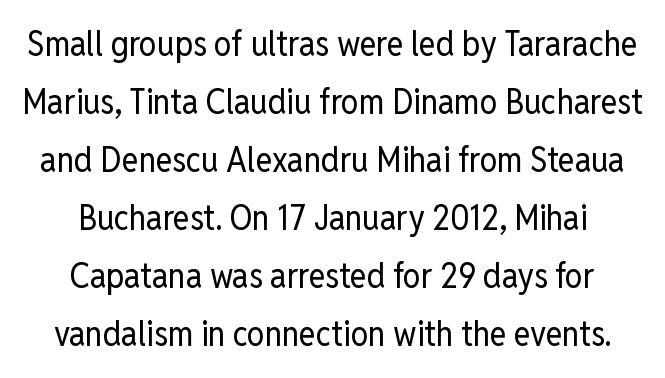
This sample uses plain, unmodified letter spacing. This sample has the flowing, uneven cadence of proportional lettering. Every character sits straight up, as roman type does. Unbolded letterforms with no extra heft. Neither beginnings nor endings align; midpoints do. Underlining? Definitely not there.
